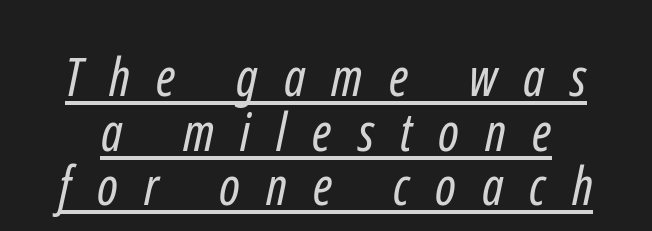
{"serif": "no", "bold": "no", "weight": "regular", "width": "condensed", "stroke_contrast": "low", "x_height": "medium", "monospaced": "no", "underline": "yes", "line_spacing": "tight", "line_spacing_ratio": 1.05, "letter_spacing": "wide", "letter_spacing_em": 0.5, "glyph_px": 52}
